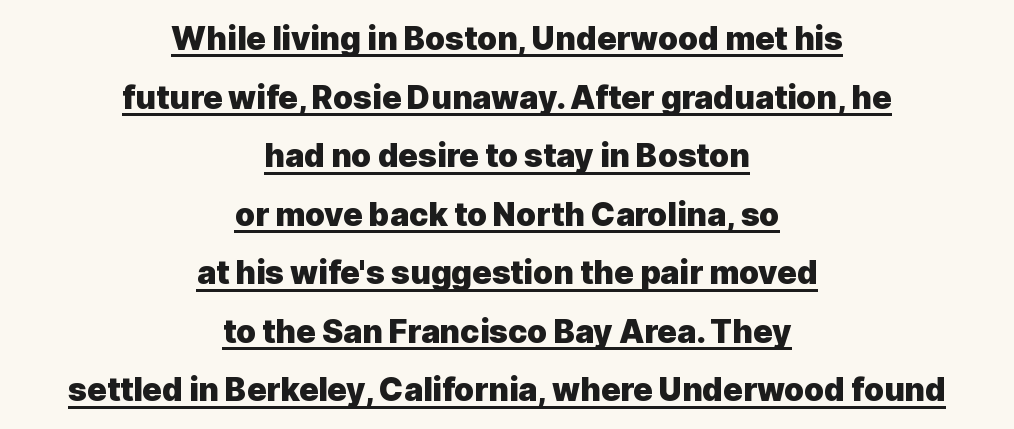
{"serif": "no", "italic": "no", "bold": "yes", "weight": "heavy", "width": "normal", "x_height": "medium", "monospaced": "no", "underline": "yes", "align": "center", "line_spacing_ratio": 1.83, "letter_spacing": "normal", "letter_spacing_em": 0.0, "glyph_px": 32}
